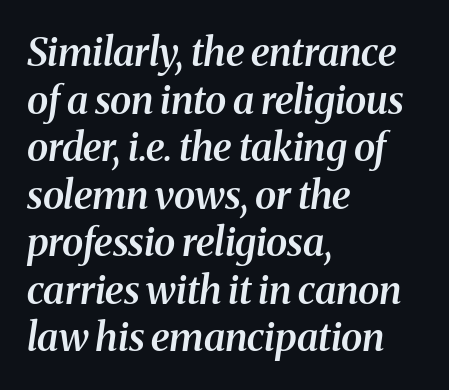
{"serif": "yes", "italic": "yes", "lean": "right", "slant_degrees": 8, "bold": "semi", "weight": "semibold", "width": "normal", "stroke_contrast": "medium", "x_height": "medium", "monospaced": "no", "underline": "no", "align": "left", "line_spacing_ratio": 1.22, "letter_spacing": "normal", "letter_spacing_em": 0.0, "glyph_px": 39}
